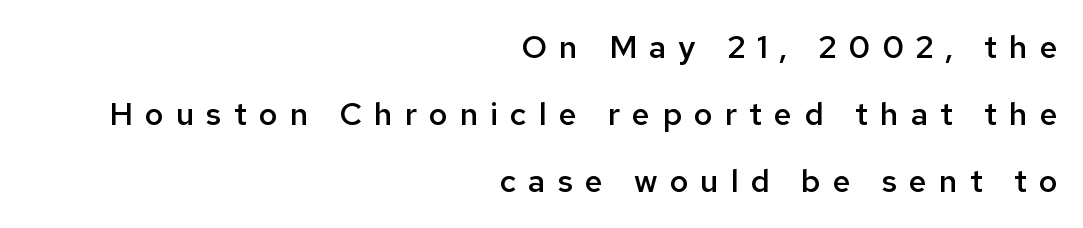
The image shows 32 px semibold sans-serif type, upright; set right-aligned, loose line spacing (2.1x), unusually wide letter spacing (+0.37 em), not underlined; low stroke contrast and a medium x-height.
